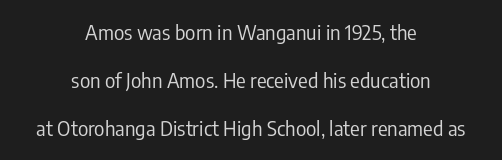
{"italic": "no", "bold": "no", "underline": "no", "align": "center", "line_spacing": "loose", "line_spacing_ratio": 2.4, "letter_spacing": "normal", "letter_spacing_em": 0.0, "glyph_px": 20}
